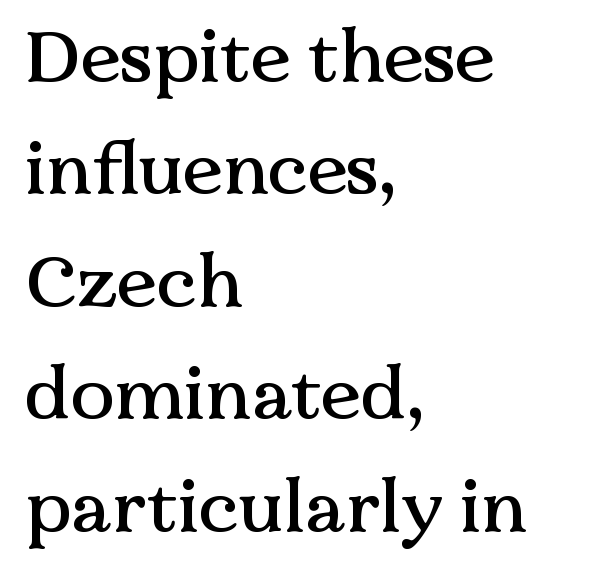
Note: serifs present on the glyphs. Horizontal alignment here is leftward, the default for most running prose. Note the varied advance widths — an 'i' is clearly narrower than an 'm'. Ascenders rise straight up at ninety degrees. Summary of vertical rhythm: regular, with standard interline spacing.
